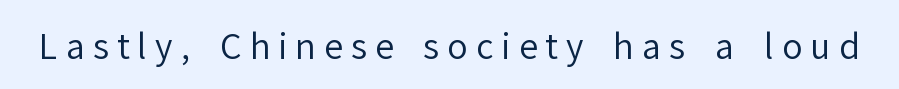
{"serif": "no", "italic": "no", "bold": "no", "weight": "regular", "width": "normal", "stroke_contrast": "low", "x_height": "medium", "monospaced": "no", "underline": "no", "letter_spacing": "wide", "letter_spacing_em": 0.24, "glyph_px": 34}
